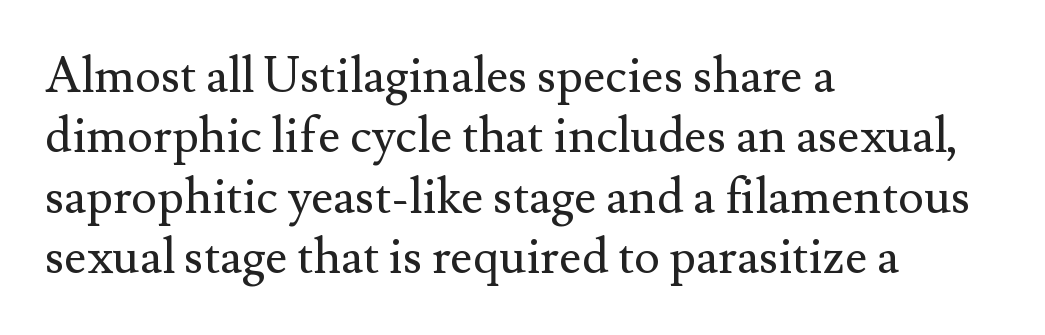
Q: Is the text bold? A: No.
Q: Is the text italic (slanted)? A: No, it is upright.
Q: Is the typeface a serif or a sans-serif typeface? A: Serif.
Q: Is the text underlined? A: No.
Q: How is the paragraph aligned? A: Left-aligned.
Q: Is the spacing between letters normal or unusually wide? A: Normal.
Q: Width (condensed, normal, or wide)? A: Normal.
Q: Stroke contrast? A: Medium.
Q: x-height? A: Small.
Q: Monospaced? A: No.
